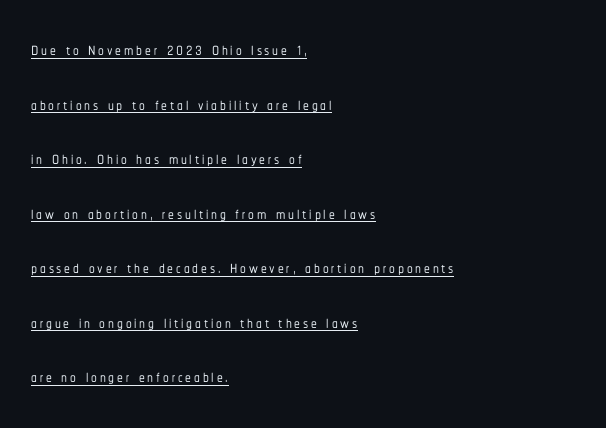
Q: Is the text italic (slanted)? A: No, it is upright.
Q: Is the text underlined? A: Yes.
Q: How is the paragraph aligned? A: Left-aligned.
Q: Is the spacing between lines tight, normal or loose? A: Loose.
